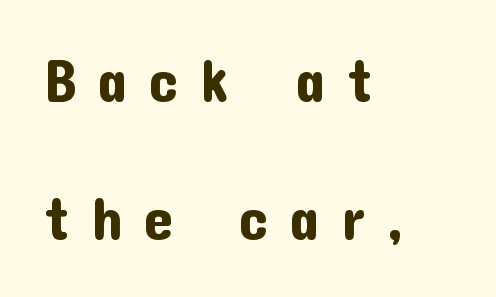
Q: Is the text italic (slanted)? A: No, it is upright.
Q: Is the typeface a serif or a sans-serif typeface? A: Sans-serif.
Q: Is the text underlined? A: No.
Q: How is the paragraph aligned? A: Left-aligned.
Q: Is the spacing between letters normal or unusually wide? A: Unusually wide.
Q: Is the spacing between lines tight, normal or loose? A: Loose.
Q: Width (condensed, normal, or wide)? A: Normal.
Q: Stroke contrast? A: Low.
Q: x-height? A: Medium.
Q: Monospaced? A: No.
